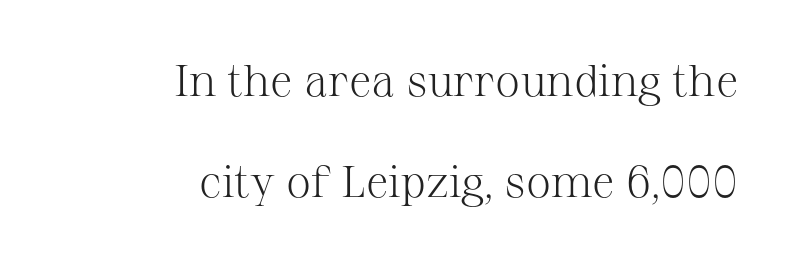
{"serif": "yes", "italic": "no", "bold": "no", "weight": "light", "width": "normal", "stroke_contrast": "medium", "x_height": "medium", "monospaced": "no", "underline": "no", "align": "right", "line_spacing": "loose", "line_spacing_ratio": 2.25, "letter_spacing": "normal", "letter_spacing_em": 0.0, "glyph_px": 45}
